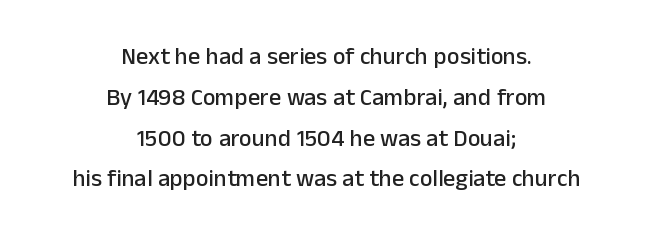
{"italic": "no", "underline": "no", "align": "center", "line_spacing": "normal", "line_spacing_ratio": 1.7, "letter_spacing": "normal", "letter_spacing_em": 0.0, "glyph_px": 24}
